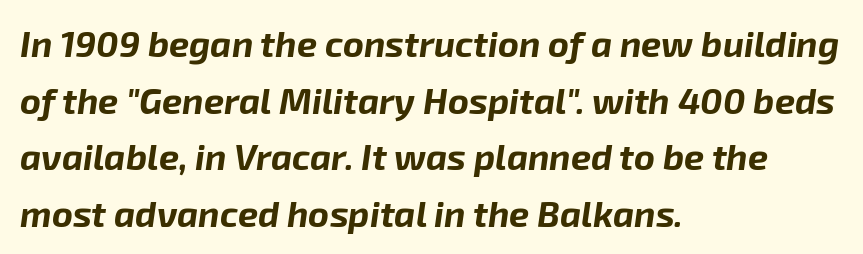
The image shows 36 px bold type, italic (leaning right); set left-aligned, normal line spacing (1.57x), normal letter spacing, not underlined; low stroke contrast and a medium x-height.
